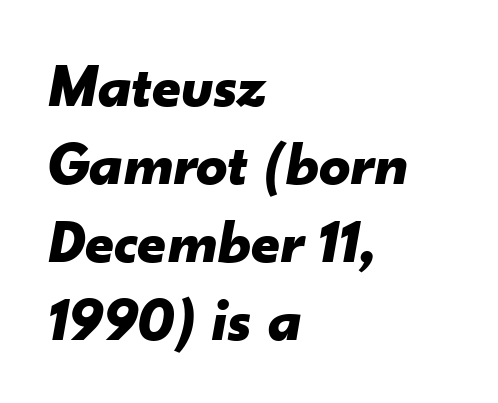
{"italic": "yes", "lean": "right", "slant_degrees": 10, "bold": "yes", "weight": "bold", "width": "normal", "stroke_contrast": "low", "x_height": "small", "monospaced": "no", "underline": "no", "align": "left", "line_spacing": "normal", "line_spacing_ratio": 1.26, "letter_spacing": "normal", "letter_spacing_em": 0.0, "glyph_px": 62}
